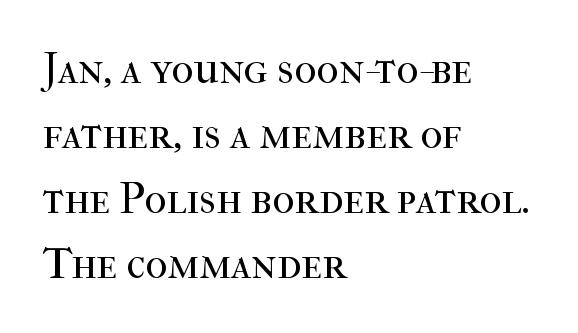
Q: Is the text bold? A: No.
Q: Is the text italic (slanted)? A: No, it is upright.
Q: Is the typeface a serif or a sans-serif typeface? A: Serif.
Q: Is the text underlined? A: No.
Q: How is the paragraph aligned? A: Left-aligned.
Q: Is the spacing between letters normal or unusually wide? A: Normal.
Q: Is the spacing between lines tight, normal or loose? A: Normal.
Q: Width (condensed, normal, or wide)? A: Normal.
Q: Stroke contrast? A: High.
Q: x-height? A: Medium.
Q: Monospaced? A: No.
